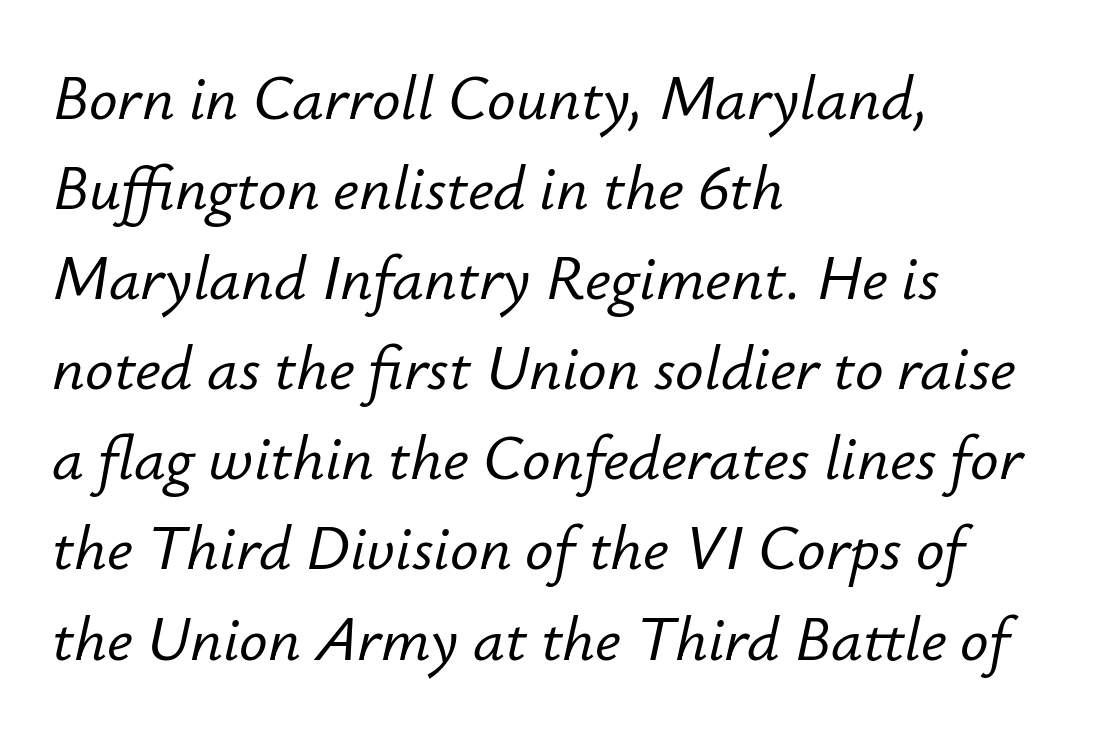
Q: Is the text italic (slanted)? A: Yes, it leans right by about 12 degrees.
Q: Is the text underlined? A: No.
Q: How is the paragraph aligned? A: Left-aligned.
Q: Is the spacing between letters normal or unusually wide? A: Normal.
Q: Is the spacing between lines tight, normal or loose? A: Normal.
Q: Width (condensed, normal, or wide)? A: Normal.
Q: Stroke contrast? A: Low.
Q: x-height? A: Small.
Q: Monospaced? A: No.
